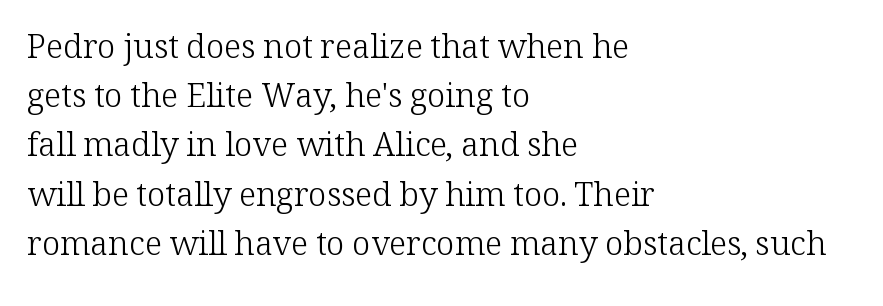
Q: Is the text bold? A: No.
Q: Is the text italic (slanted)? A: No, it is upright.
Q: Is the typeface a serif or a sans-serif typeface? A: Serif.
Q: Is the text underlined? A: No.
Q: How is the paragraph aligned? A: Left-aligned.
Q: Is the spacing between letters normal or unusually wide? A: Normal.
Q: Is the spacing between lines tight, normal or loose? A: Normal.
Q: Width (condensed, normal, or wide)? A: Normal.
Q: Stroke contrast? A: Low.
Q: x-height? A: Medium.
Q: Monospaced? A: No.
